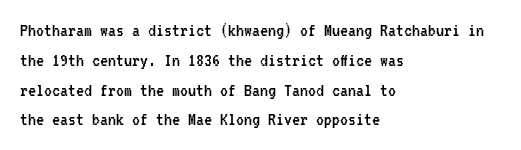
Rule under the text: the space is simply empty. Upright lettering throughout. This rendering leaves character spacing at its baseline value. If you drew a ruler down the left edge, every line would touch it. Is there much room between lines? A standard amount, neither cramped nor airy. This reads as an unemphasized weight, regular at the heaviest.
